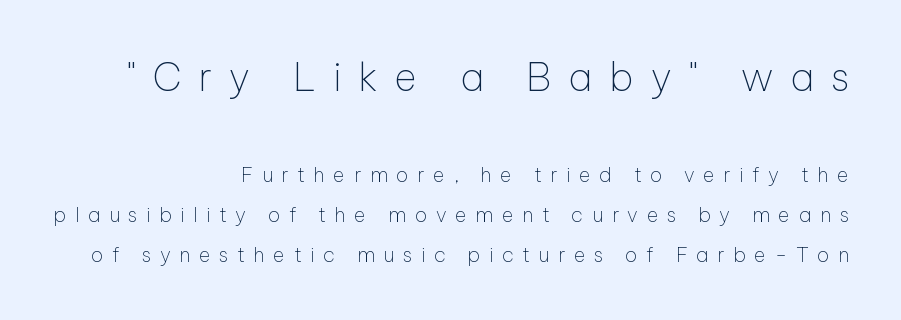
The image shows 39 px thin sans-serif type, upright; set right-aligned, loose line spacing (2.01x), unusually wide letter spacing (+0.43 em), not underlined; the first (top) block is 1.95x larger; low stroke contrast and a medium x-height.
